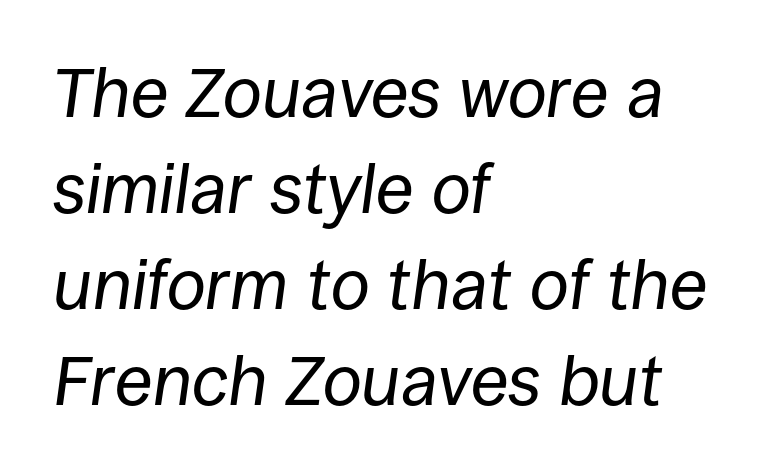
Q: Is the text bold? A: No.
Q: Is the text italic (slanted)? A: Yes, it leans right by about 8 degrees.
Q: Is the text underlined? A: No.
Q: How is the paragraph aligned? A: Left-aligned.
Q: Is the spacing between letters normal or unusually wide? A: Normal.
Q: Is the spacing between lines tight, normal or loose? A: Normal.
Q: Width (condensed, normal, or wide)? A: Normal.
Q: Stroke contrast? A: Low.
Q: x-height? A: Large.
Q: Monospaced? A: No.
